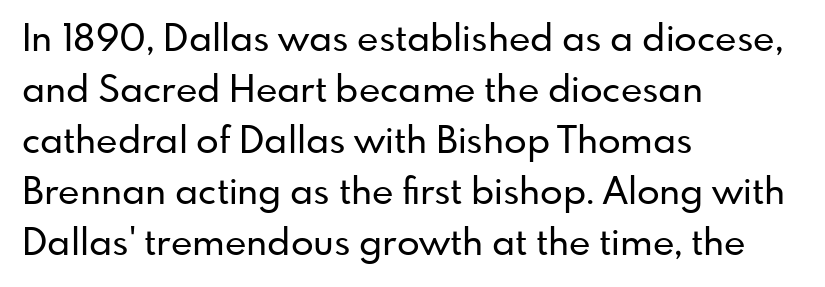
This sample is left-justified, so line endings fall wherever the words run out. Only glyphs here, with clear space below each row. Characters follow at the spacing the type designer built in. The rows are spaced the way most documents space them. These lines are composed in type without serifs. The specimen reads as upright at a glance.
